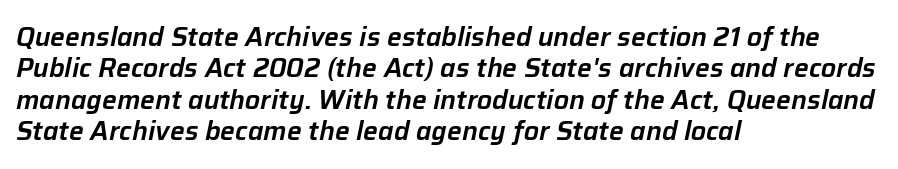
The paragraph has a hard left edge and a soft right edge. Compared with typical body copy, the letter spacing here is the same. Check under the words: just untouched page. The rendering applies a slant to the glyphs.
